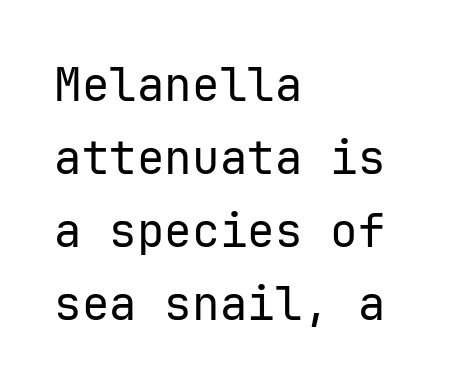
{"serif": "no", "italic": "no", "bold": "no", "weight": "regular", "width": "normal", "stroke_contrast": "low", "x_height": "medium", "monospaced": "yes", "underline": "no", "align": "left", "line_spacing": "normal", "line_spacing_ratio": 1.59, "letter_spacing": "normal", "letter_spacing_em": 0.0, "glyph_px": 46}
